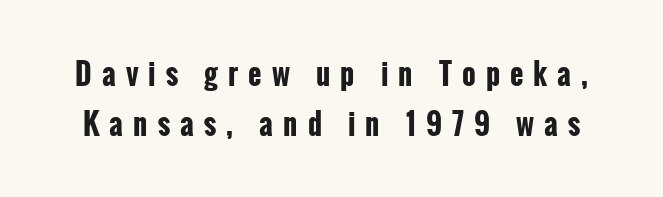
{"serif": "no", "italic": "no", "bold": "yes", "weight": "bold", "width": "condensed", "stroke_contrast": "low", "x_height": "medium", "monospaced": "no", "underline": "no", "line_spacing_ratio": 1.74, "letter_spacing": "wide", "letter_spacing_em": 0.35, "glyph_px": 29}
